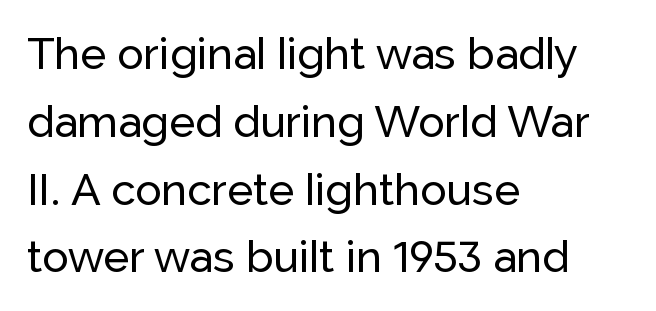
The image shows 44 px sans-serif type, upright; set left-aligned, normal line spacing (1.54x), normal letter spacing, not underlined; low stroke contrast and a medium x-height.
